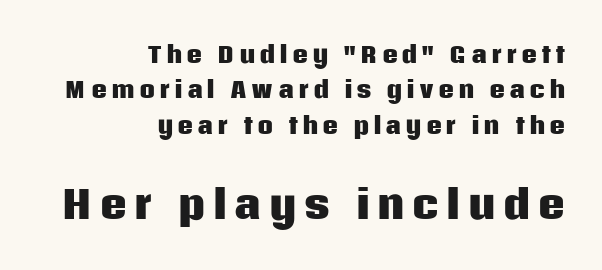
Q: Is the text bold? A: Yes.
Q: Is the text italic (slanted)? A: No, it is upright.
Q: Is the typeface a serif or a sans-serif typeface? A: Sans-serif.
Q: Is the text underlined? A: No.
Q: How is the paragraph aligned? A: Right-aligned.
Q: Is the spacing between lines tight, normal or loose? A: Normal.
Q: Which block of text is set in a larger size, the first (top) or the second (bottom)? A: The second (bottom) one.
Q: Width (condensed, normal, or wide)? A: Normal.
Q: Stroke contrast? A: Low.
Q: x-height? A: Large.
Q: Monospaced? A: No.
